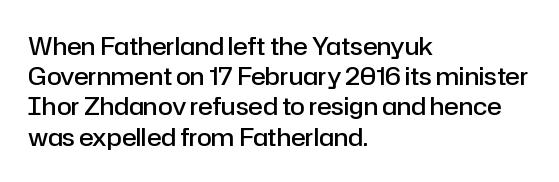
The image shows 24 px text type, upright; set left-aligned, normal line spacing (1.26x), normal letter spacing, not underlined.
